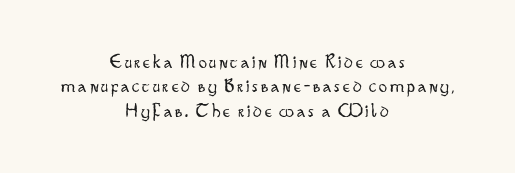
{"italic": "no", "bold": "no", "underline": "no", "align": "center", "line_spacing_ratio": 1.22, "glyph_px": 20}
